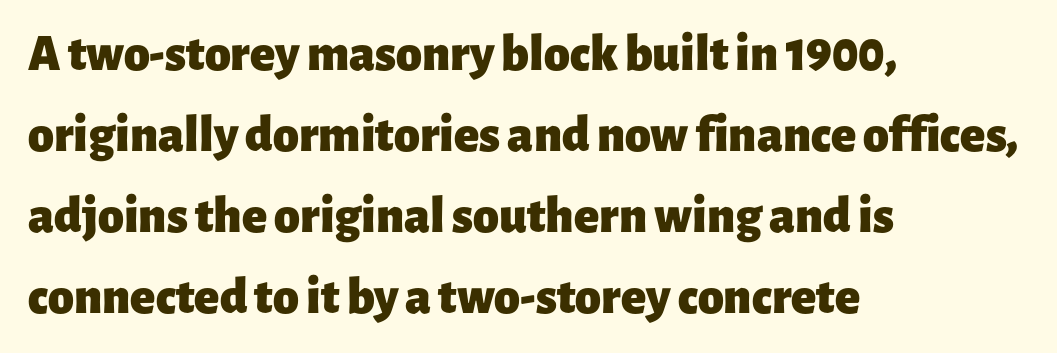
Q: Is the text bold? A: Yes.
Q: Is the text italic (slanted)? A: No, it is upright.
Q: Is the typeface a serif or a sans-serif typeface? A: Sans-serif.
Q: Is the text underlined? A: No.
Q: How is the paragraph aligned? A: Left-aligned.
Q: Is the spacing between letters normal or unusually wide? A: Normal.
Q: Is the spacing between lines tight, normal or loose? A: Normal.
Q: Width (condensed, normal, or wide)? A: Normal.
Q: Stroke contrast? A: Low.
Q: x-height? A: Medium.
Q: Monospaced? A: No.
